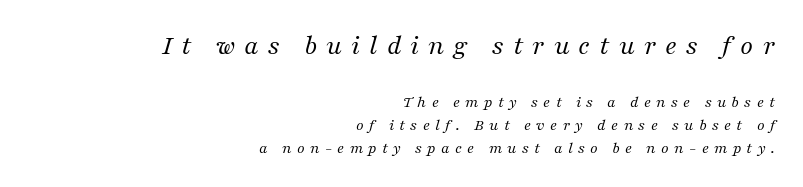
Q: Is the text bold? A: No.
Q: Is the text italic (slanted)? A: Yes, it leans right by about 16 degrees.
Q: Is the typeface a serif or a sans-serif typeface? A: Serif.
Q: Is the text underlined? A: No.
Q: How is the paragraph aligned? A: Right-aligned.
Q: Is the spacing between letters normal or unusually wide? A: Unusually wide.
Q: Is the spacing between lines tight, normal or loose? A: Normal.
Q: Which block of text is set in a larger size, the first (top) or the second (bottom)? A: The first (top) one.
Q: Width (condensed, normal, or wide)? A: Normal.
Q: Stroke contrast? A: Medium.
Q: x-height? A: Medium.
Q: Monospaced? A: No.
